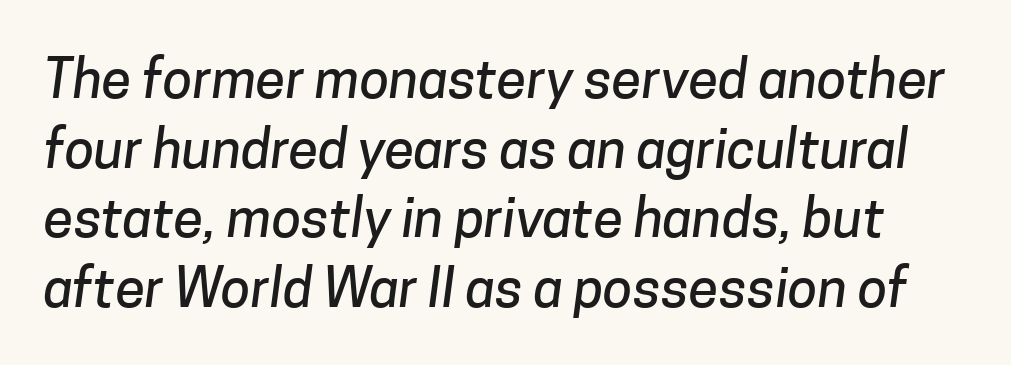
The image shows 54 px sans-serif type; set normal line spacing (1.29x), normal letter spacing, not underlined; low stroke contrast and a medium x-height.
